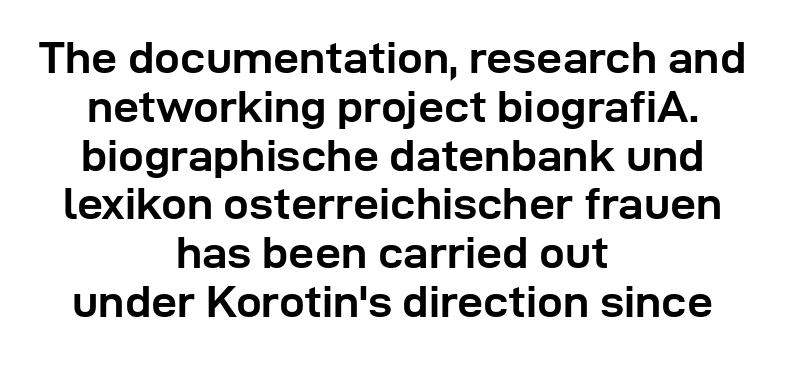
The image shows 46 px semibold sans-serif type, upright; set centered, tight line spacing (1.06x), normal letter spacing, not underlined; low stroke contrast and a medium x-height.
